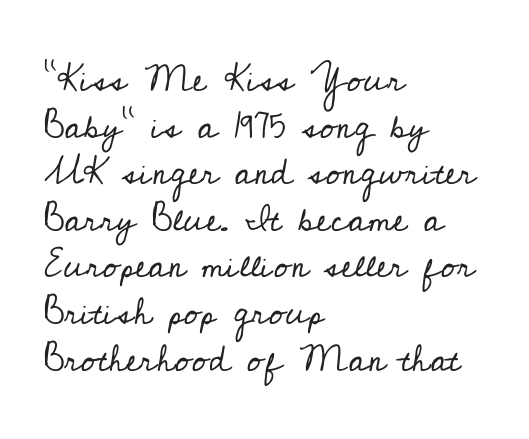
Q: Is the text bold? A: No.
Q: Is the text italic (slanted)? A: Yes.
Q: Is the typeface a serif or a sans-serif typeface? A: Serif.
Q: Is the text underlined? A: No.
Q: How is the paragraph aligned? A: Left-aligned.
Q: Is the spacing between letters normal or unusually wide? A: Normal.
Q: Is the spacing between lines tight, normal or loose? A: Normal.
Q: Width (condensed, normal, or wide)? A: Normal.
Q: Stroke contrast? A: Low.
Q: x-height? A: Small.
Q: Monospaced? A: No.
